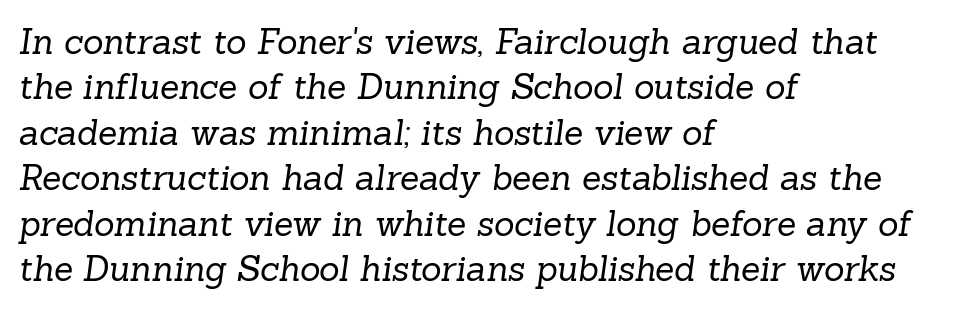
Q: Is the text bold? A: No.
Q: Is the typeface a serif or a sans-serif typeface? A: Serif.
Q: Is the text underlined? A: No.
Q: How is the paragraph aligned? A: Left-aligned.
Q: Is the spacing between letters normal or unusually wide? A: Normal.
Q: Is the spacing between lines tight, normal or loose? A: Normal.
Q: Width (condensed, normal, or wide)? A: Normal.
Q: Stroke contrast? A: Low.
Q: x-height? A: Medium.
Q: Monospaced? A: No.
